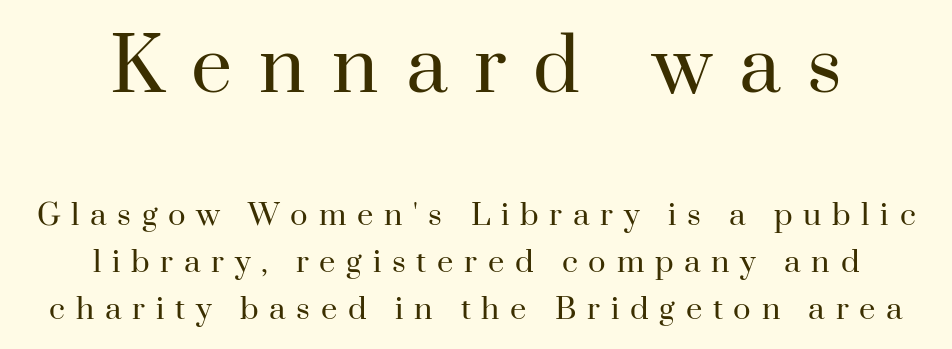
{"serif": "yes", "italic": "no", "bold": "no", "weight": "regular", "width": "normal", "stroke_contrast": "high", "x_height": "small", "monospaced": "no", "underline": "no", "align": "center", "line_spacing": "normal", "line_spacing_ratio": 1.62, "letter_spacing": "wide", "letter_spacing_em": 0.37, "larger_block": "first", "size_ratio": 2.52, "glyph_px": 73}
